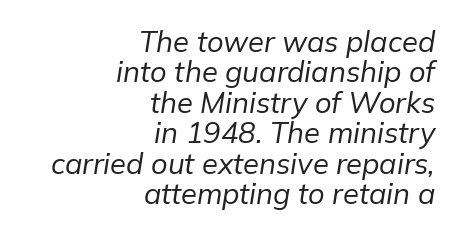
The image shows 29 px regular-weight type, italic (leaning right); set right-aligned, tight line spacing (1.05x), normal letter spacing, not underlined; low stroke contrast and a medium x-height.
